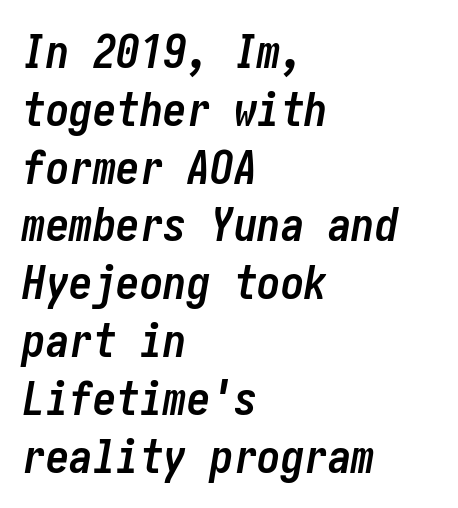
The image shows 47 px semibold, condensed type, italic (leaning right); set left-aligned, line spacing 1.23x, normal letter spacing, not underlined; low stroke contrast and a medium x-height.
